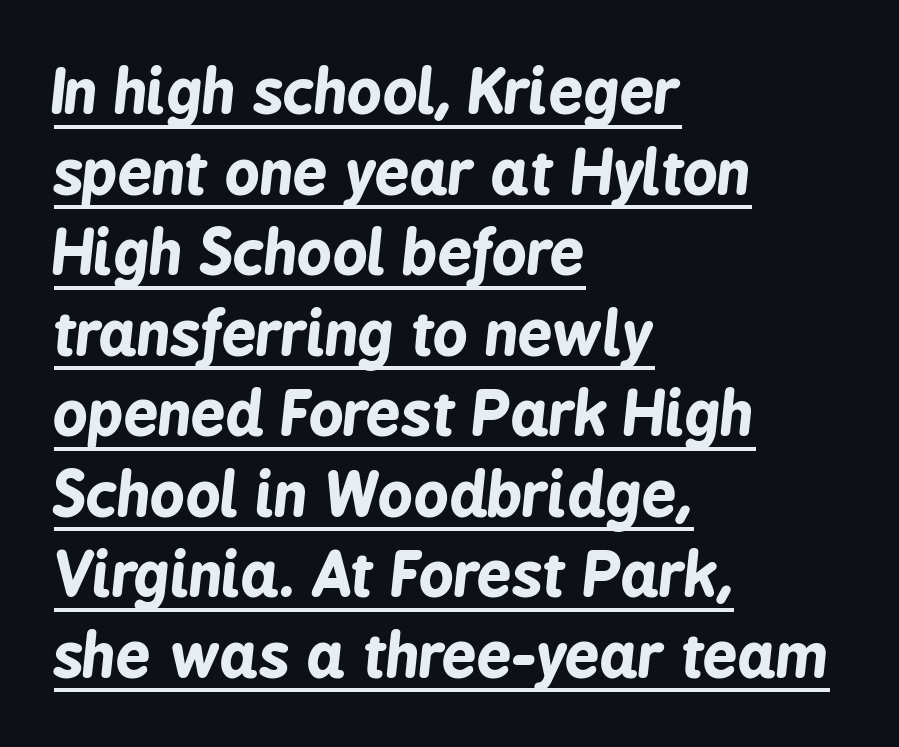
Q: Is the text bold? A: Yes.
Q: Is the text italic (slanted)? A: Yes, it leans right by about 6 degrees.
Q: Is the text underlined? A: Yes.
Q: How is the paragraph aligned? A: Left-aligned.
Q: Is the spacing between letters normal or unusually wide? A: Normal.
Q: Is the spacing between lines tight, normal or loose? A: Normal.
Q: Width (condensed, normal, or wide)? A: Condensed.
Q: Stroke contrast? A: Low.
Q: x-height? A: Medium.
Q: Monospaced? A: No.
